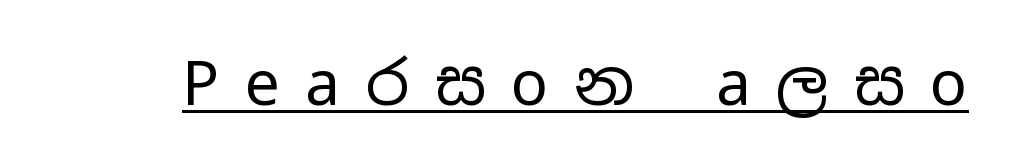
Character widths vary here, with narrow letters taking less room than wide ones. The font family rendered here belongs to the sans-serif group. Inter-character spacing is expanded well beyond the font's built-in metrics. No letter is thick-stroked: the sample isn't bold.
